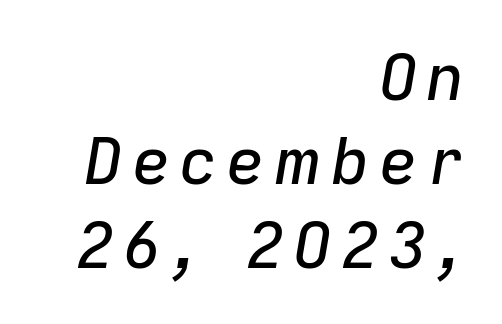
This is oblique type, the kind used for emphasis or titles. This block has exactly the height ordinary leading produces. This sample is right-justified, so line beginnings fall wherever the words allow. Each letter keeps its own natural width here, so spacing adapts to shape.
